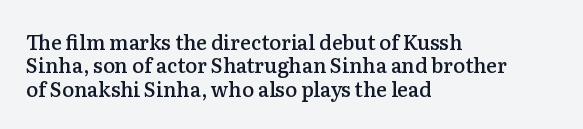
The image shows 20 px text type, upright; set left-aligned, line spacing 1.17x, normal letter spacing, not underlined.
